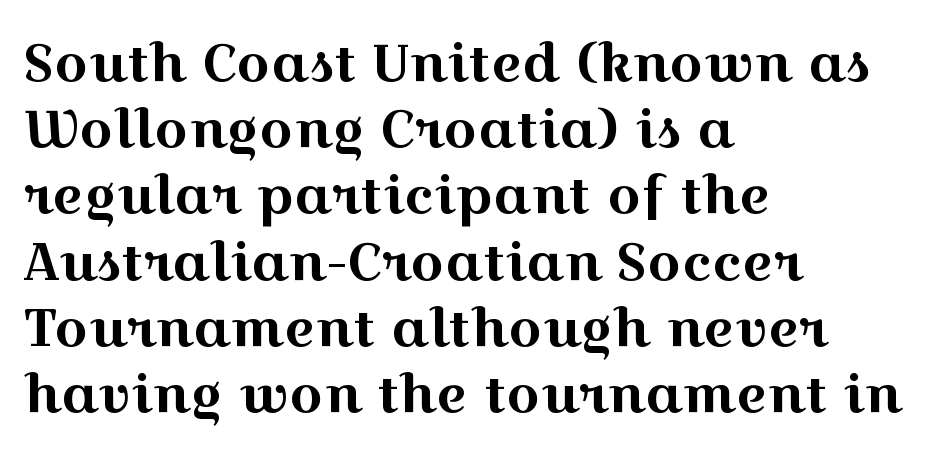
{"serif": "yes", "italic": "no", "width": "wide", "x_height": "medium", "monospaced": "no", "underline": "no", "align": "left", "line_spacing": "normal", "line_spacing_ratio": 1.25, "letter_spacing": "normal", "letter_spacing_em": 0.0, "glyph_px": 53}
